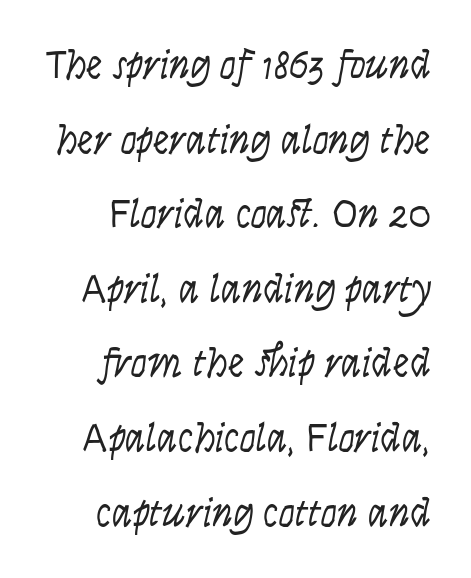
{"italic": "yes", "lean": "right", "slant_degrees": 9, "bold": "no", "weight": "light", "width": "condensed", "stroke_contrast": "low", "x_height": "large", "monospaced": "no", "underline": "no", "align": "right", "line_spacing_ratio": 1.82, "letter_spacing": "normal", "letter_spacing_em": 0.0, "glyph_px": 41}
